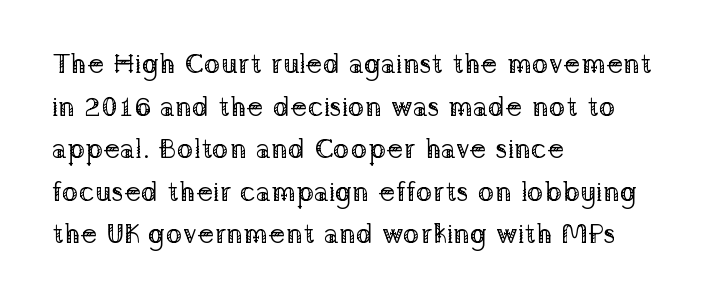
The image shows 28 px regular-weight serif type, upright; set left-aligned, normal line spacing (1.52x), normal letter spacing, not underlined; low stroke contrast and a medium x-height.
